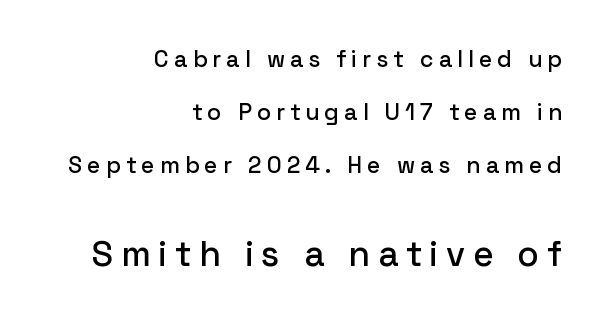
Q: Is the text italic (slanted)? A: No, it is upright.
Q: Is the typeface a serif or a sans-serif typeface? A: Sans-serif.
Q: Is the text underlined? A: No.
Q: How is the paragraph aligned? A: Right-aligned.
Q: Is the spacing between letters normal or unusually wide? A: Unusually wide.
Q: Is the spacing between lines tight, normal or loose? A: Loose.
Q: Which block of text is set in a larger size, the first (top) or the second (bottom)? A: The second (bottom) one.
Q: Width (condensed, normal, or wide)? A: Normal.
Q: Stroke contrast? A: Low.
Q: x-height? A: Medium.
Q: Monospaced? A: No.
